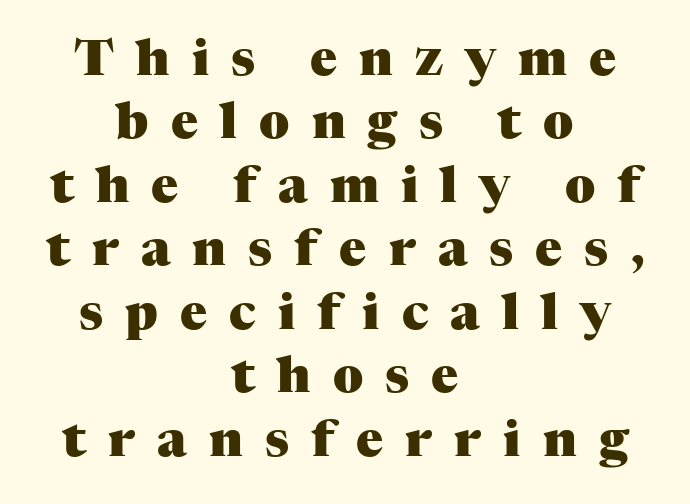
Q: Is the text bold? A: Yes.
Q: Is the text italic (slanted)? A: No, it is upright.
Q: Is the typeface a serif or a sans-serif typeface? A: Serif.
Q: Is the text underlined? A: No.
Q: How is the paragraph aligned? A: Centered.
Q: Is the spacing between letters normal or unusually wide? A: Unusually wide.
Q: Is the spacing between lines tight, normal or loose? A: Normal.
Q: Width (condensed, normal, or wide)? A: Normal.
Q: Stroke contrast? A: Medium.
Q: x-height? A: Medium.
Q: Monospaced? A: No.
